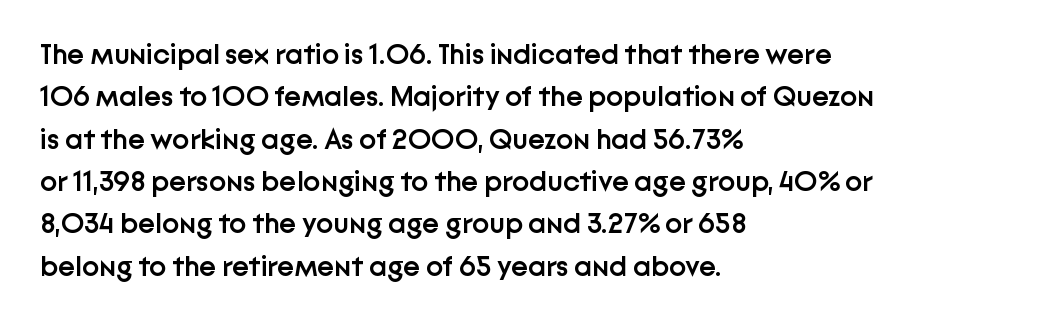
Q: Is the text bold? A: Semi-bold.
Q: Is the text italic (slanted)? A: No, it is upright.
Q: Is the typeface a serif or a sans-serif typeface? A: Sans-serif.
Q: Is the text underlined? A: No.
Q: How is the paragraph aligned? A: Left-aligned.
Q: Is the spacing between letters normal or unusually wide? A: Normal.
Q: Is the spacing between lines tight, normal or loose? A: Normal.
Q: Width (condensed, normal, or wide)? A: Normal.
Q: Stroke contrast? A: Low.
Q: x-height? A: Medium.
Q: Monospaced? A: No.
